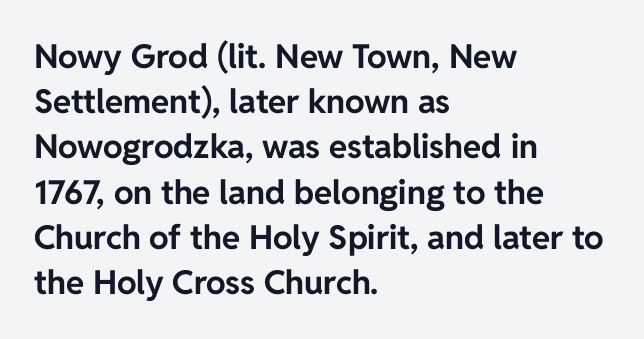
{"serif": "no", "italic": "no", "bold": "yes", "weight": "bold", "width": "normal", "stroke_contrast": "low", "x_height": "medium", "monospaced": "no", "underline": "no", "align": "left", "line_spacing": "normal", "line_spacing_ratio": 1.37, "letter_spacing": "normal", "letter_spacing_em": 0.0, "glyph_px": 33}
